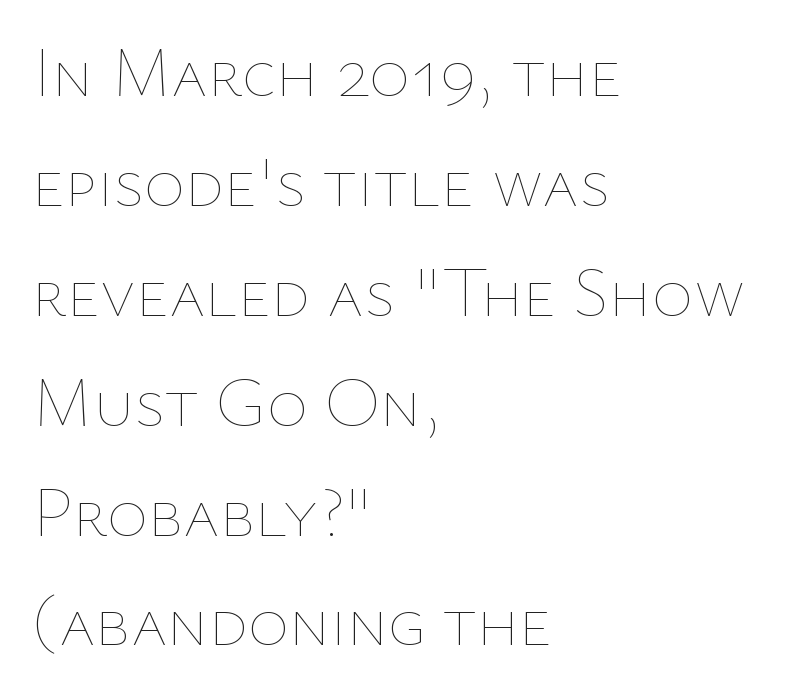
The image shows 70 px thin type, upright; set left-aligned, normal line spacing (1.57x), normal letter spacing, not underlined; low stroke contrast and a medium x-height.
